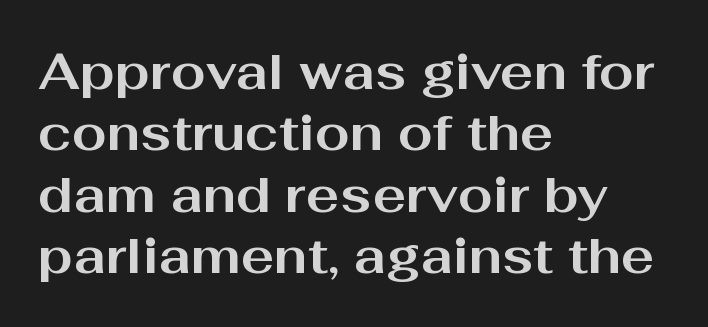
The image shows 50 px bold, wide sans-serif type, upright; set left-aligned, line spacing 1.23x, normal letter spacing, not underlined; medium stroke contrast and a medium x-height.
